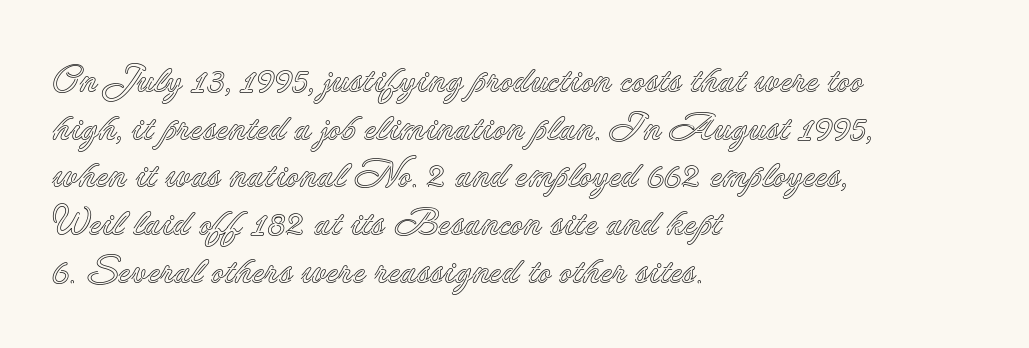
Q: Is the text italic (slanted)? A: Yes.
Q: Is the text underlined? A: No.
Q: How is the paragraph aligned? A: Left-aligned.
Q: Is the spacing between letters normal or unusually wide? A: Normal.
Q: Is the spacing between lines tight, normal or loose? A: Normal.
Q: Width (condensed, normal, or wide)? A: Normal.
Q: x-height? A: Small.
Q: Monospaced? A: No.
